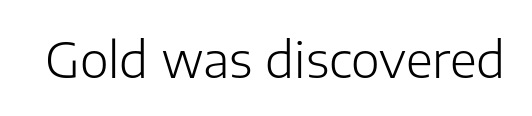
Q: Is the text bold? A: No.
Q: Is the text italic (slanted)? A: No, it is upright.
Q: Is the typeface a serif or a sans-serif typeface? A: Sans-serif.
Q: Is the text underlined? A: No.
Q: Is the spacing between letters normal or unusually wide? A: Normal.
Q: Width (condensed, normal, or wide)? A: Normal.
Q: Stroke contrast? A: Low.
Q: x-height? A: Medium.
Q: Monospaced? A: No.
